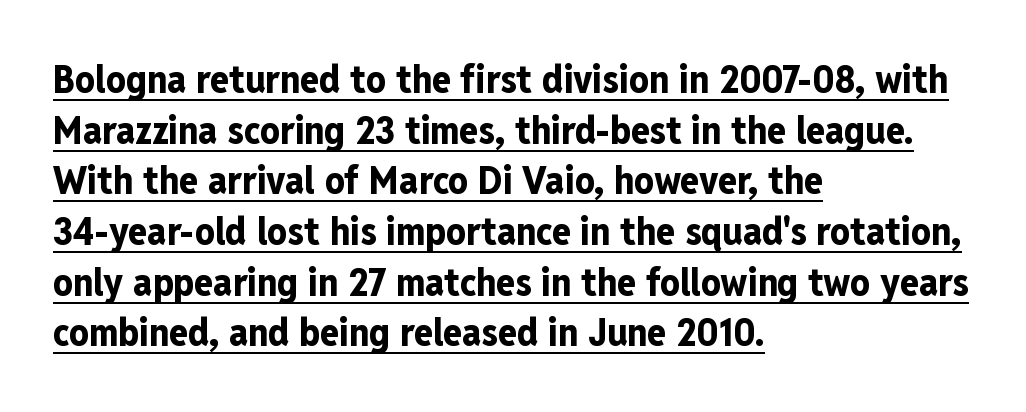
The image shows 39 px bold, condensed sans-serif type, upright; set left-aligned, normal line spacing (1.3x), normal letter spacing, underlined; low stroke contrast and a medium x-height.
